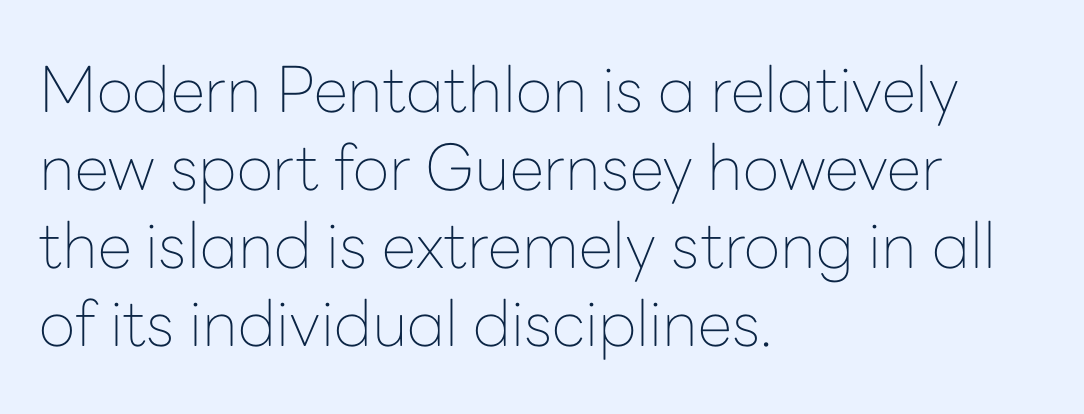
Type without underlining. In terms of letterform style, serifs are entirely absent. Think of a printed novel: that variable character pitch is what you see here. This is not heavy type; no bold has been used. Notice how the passage keeps a crisp vertical edge on the left only.
